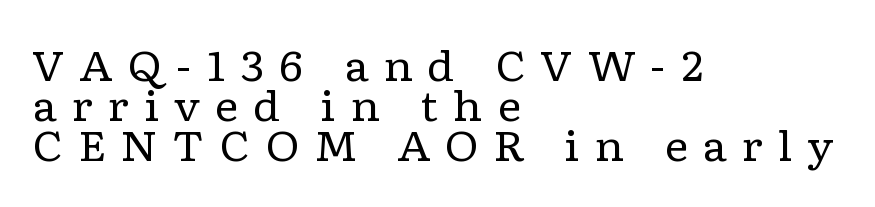
Between one letter and the next there's a generous, obvious gap. Does the type have serifs? Yes, each stem ends in a small foot. Character widths vary here, with narrow letters taking less room than wide ones. Summary of vertical rhythm: compact, with narrow interline spacing.
